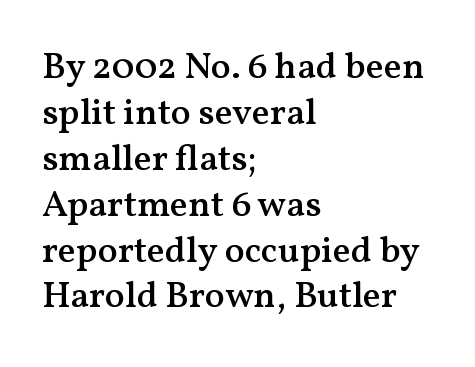
Old-style or modern, the face here clearly has serifs. Rule under the text: the space is simply empty. Posture: upright roman. A student would call this left alignment; a typographer would say flush left, rag right.
